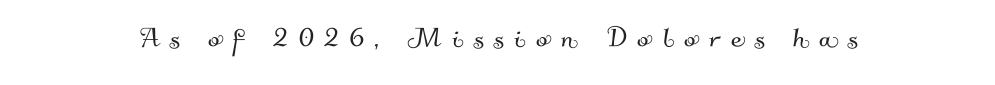
{"serif": "no", "width": "normal", "stroke_contrast": "medium", "x_height": "small", "monospaced": "no", "underline": "no", "letter_spacing": "wide", "letter_spacing_em": 0.3, "glyph_px": 34}
